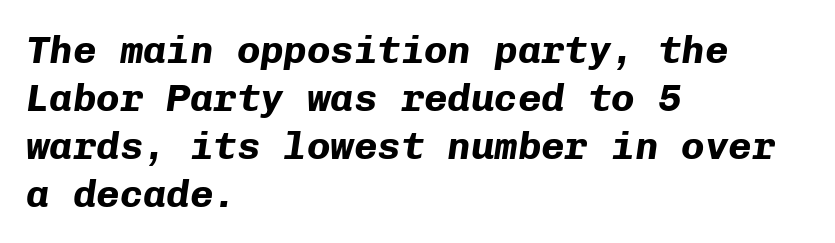
The image shows 39 px bold type, italic (leaning right), monospaced; set left-aligned, line spacing 1.23x, normal letter spacing, not underlined; low stroke contrast and a medium x-height.
